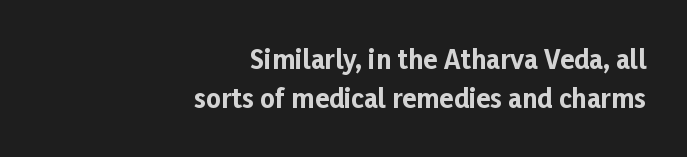
Its strokes are broad and dark, the hallmark of bold type. Regular leading. These lines stack with their right ends in a neat column. Check under the words: just untouched page.
